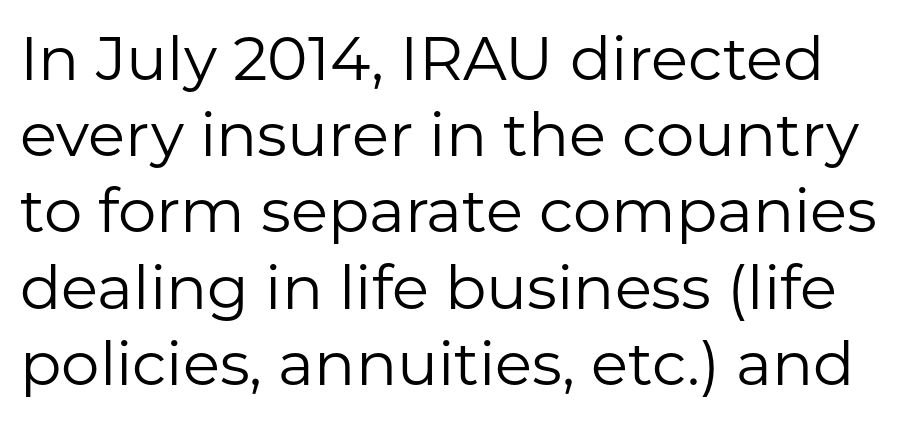
Q: Is the text bold? A: No.
Q: Is the text italic (slanted)? A: No, it is upright.
Q: Is the typeface a serif or a sans-serif typeface? A: Sans-serif.
Q: Is the text underlined? A: No.
Q: Is the spacing between letters normal or unusually wide? A: Normal.
Q: Is the spacing between lines tight, normal or loose? A: Normal.
Q: Width (condensed, normal, or wide)? A: Normal.
Q: Stroke contrast? A: Low.
Q: x-height? A: Medium.
Q: Monospaced? A: No.
